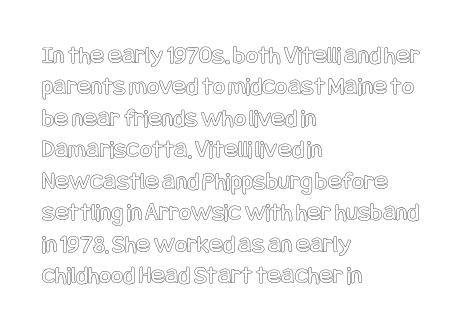
Tracking value appears to be zero — textbook default spacing. Rendered with straight, roman letterforms. Short and long lines alike share a common starting point at left. A bare baseline throughout the passage.
